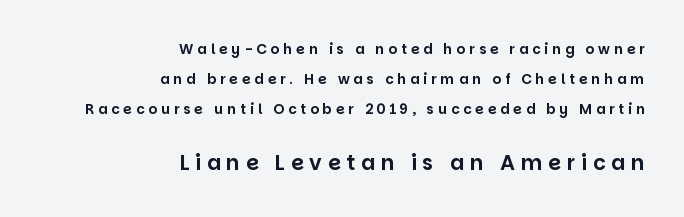
{"italic": "no", "underline": "no", "align": "right", "line_spacing": "loose", "line_spacing_ratio": 2.16, "letter_spacing": "wide", "letter_spacing_em": 0.27, "larger_block": "second", "size_ratio": 1.5, "glyph_px": 21}
